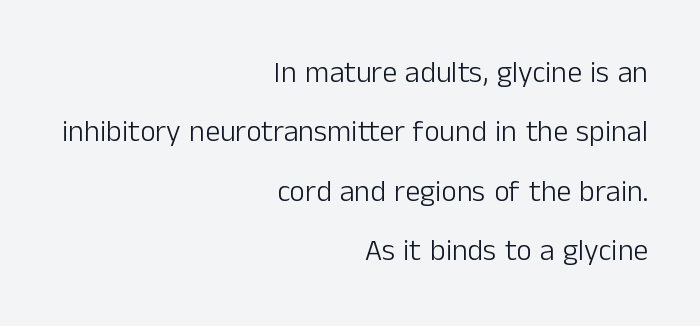
Q: Is the text bold? A: No.
Q: Is the text italic (slanted)? A: No, it is upright.
Q: Is the typeface a serif or a sans-serif typeface? A: Sans-serif.
Q: Is the text underlined? A: No.
Q: How is the paragraph aligned? A: Right-aligned.
Q: Is the spacing between letters normal or unusually wide? A: Normal.
Q: Is the spacing between lines tight, normal or loose? A: Loose.
Q: Width (condensed, normal, or wide)? A: Normal.
Q: Stroke contrast? A: Low.
Q: x-height? A: Medium.
Q: Monospaced? A: No.
